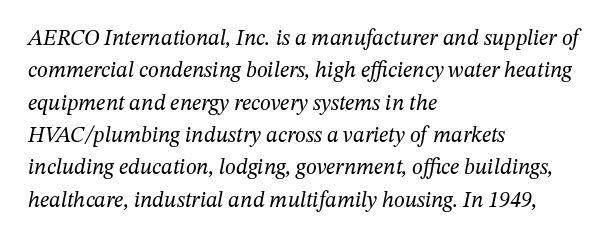
Caption: standard tracking, unaltered. Slant detected: the letters are inclined. Layout note: lines flush left. Has an underline been added? It has not. A quiet, ordinary-to-light weight characterises the typeface. Vertically, the passage feels balanced, rows spaced as you'd expect.
